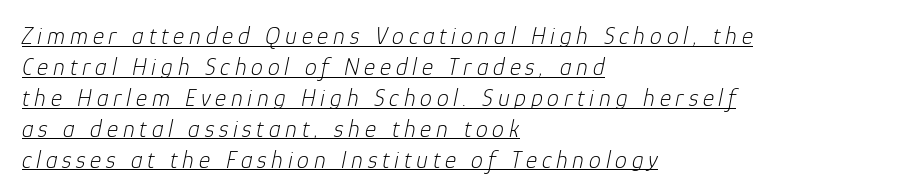
Q: Is the text bold? A: No.
Q: Is the text italic (slanted)? A: Yes, it leans right by about 12 degrees.
Q: Is the text underlined? A: Yes.
Q: How is the paragraph aligned? A: Left-aligned.
Q: Is the spacing between letters normal or unusually wide? A: Unusually wide.
Q: Is the spacing between lines tight, normal or loose? A: Normal.
